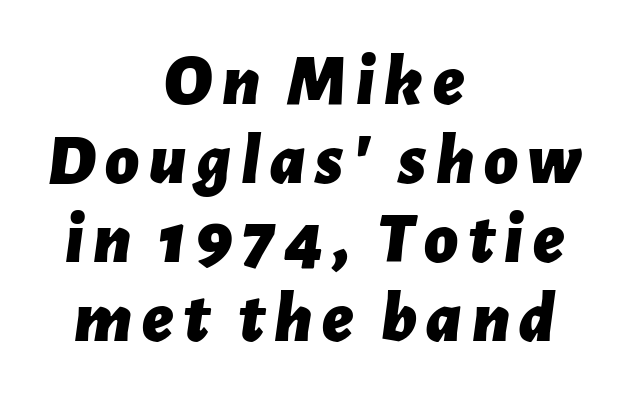
{"italic": "yes", "lean": "right", "slant_degrees": 7, "bold": "yes", "weight": "bold", "width": "normal", "stroke_contrast": "low", "x_height": "medium", "monospaced": "no", "underline": "no", "align": "center", "line_spacing": "tight", "line_spacing_ratio": 1.08, "glyph_px": 73}
